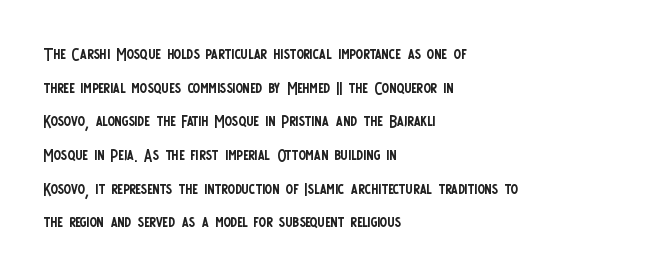
Unbolded letterforms with no extra heft. The letterforms sit shoulder to shoulder at normal distance. Line spacing here is normal. Glance below the letters and you will spot only blank space. Visually the block forms a straight wall on the left and a jagged coastline on the right.
